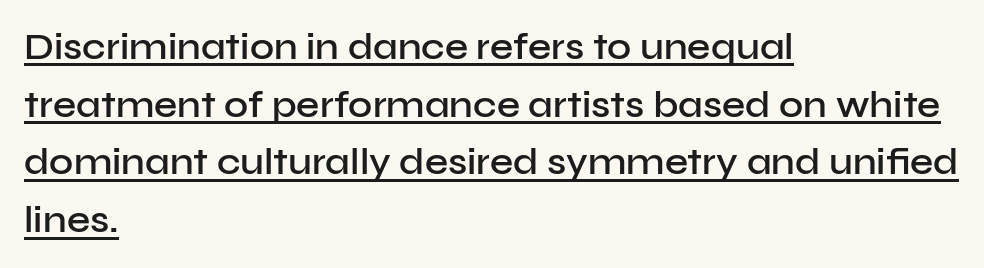
The rendered words wear a rule along their underside. Look at the stroke-to-counter ratio: somewhat heavy, a semibold. The rendering uses a moderate line-height, typical for paragraphs. Each letter's strokes conclude bluntly, with no projecting serifs. All the whitespace from short lines collects on the right.
